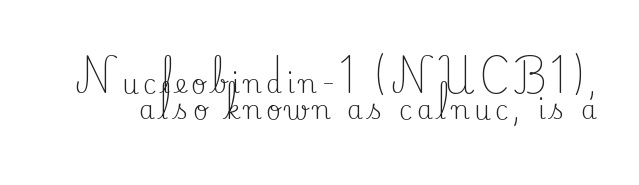
{"italic": "no", "bold": "no", "underline": "no", "line_spacing": "tight", "line_spacing_ratio": 1.0, "glyph_px": 26}
